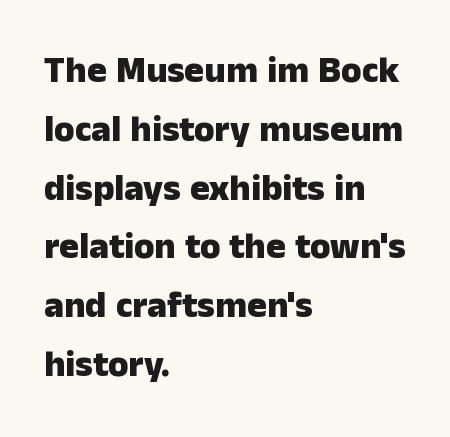
Q: Is the text bold? A: Yes.
Q: Is the text italic (slanted)? A: No, it is upright.
Q: Is the typeface a serif or a sans-serif typeface? A: Sans-serif.
Q: Is the text underlined? A: No.
Q: How is the paragraph aligned? A: Left-aligned.
Q: Is the spacing between letters normal or unusually wide? A: Normal.
Q: Is the spacing between lines tight, normal or loose? A: Normal.
Q: Width (condensed, normal, or wide)? A: Normal.
Q: Stroke contrast? A: Low.
Q: x-height? A: Medium.
Q: Monospaced? A: No.
